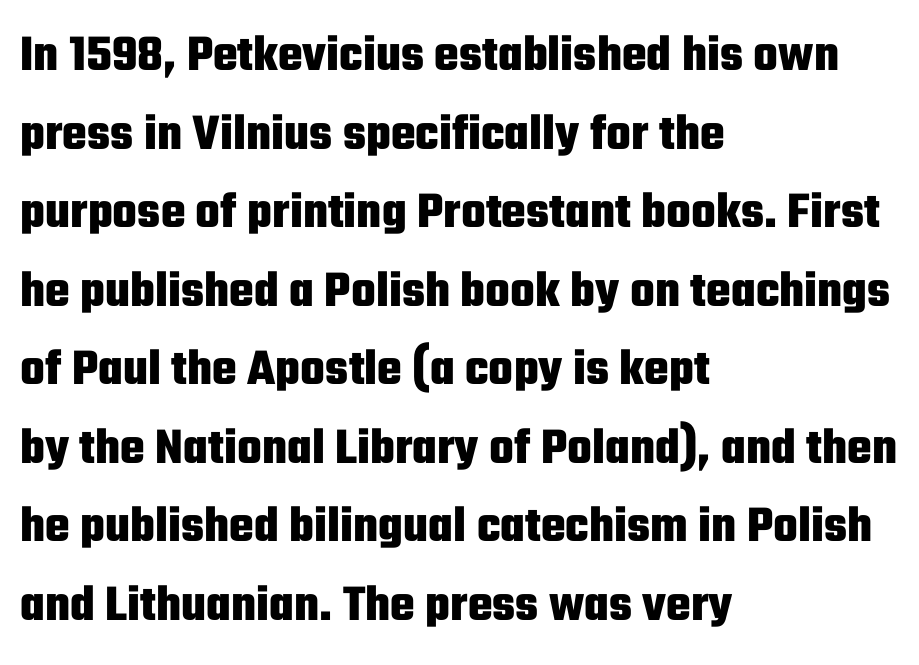
The letters stand straight up with perfectly vertical stems. What weight is shown? A full bold with thick strokes. Varying glyph widths throughout — classic text-font behaviour. If you drew a ruler down the left edge, every line would touch it. Descenders hang freely into open space.
